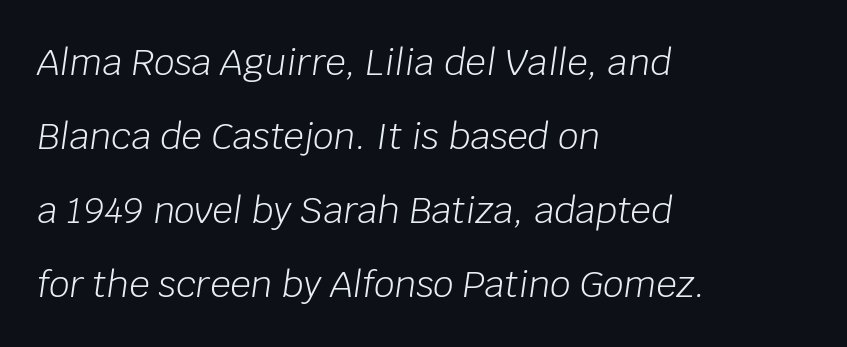
Q: Is the text bold? A: No.
Q: Is the text italic (slanted)? A: Yes, it leans right by about 8 degrees.
Q: Is the text underlined? A: No.
Q: How is the paragraph aligned? A: Left-aligned.
Q: Is the spacing between letters normal or unusually wide? A: Normal.
Q: Is the spacing between lines tight, normal or loose? A: Loose.
Q: Width (condensed, normal, or wide)? A: Normal.
Q: Stroke contrast? A: Low.
Q: x-height? A: Large.
Q: Monospaced? A: No.
